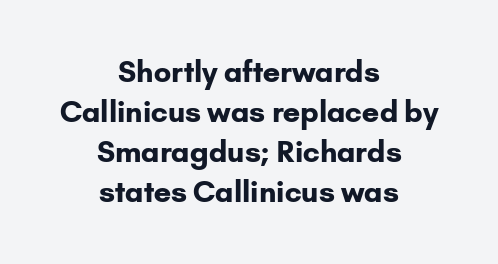
The compositor balanced each line on the midline. No word sits above an underline. The tracking reads as untouched default to a designer's eye. Leading: standard. Unlike a traditional serif, this face leaves its strokes unadorned. A dark, heavy texture on the line: the type is bold.
